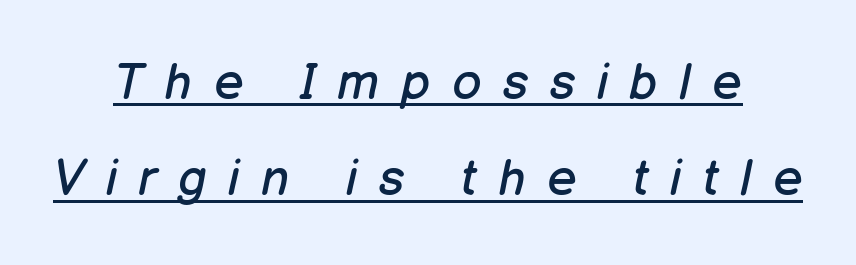
This sample uses expanded letter spacing, leaving extra air between glyphs. Emphasis is given by a line drawn under the lettering. The paragraph has two soft edges and a firm central axis. Is the stroke heavy? The answer is a plain regular-or-lighter.
